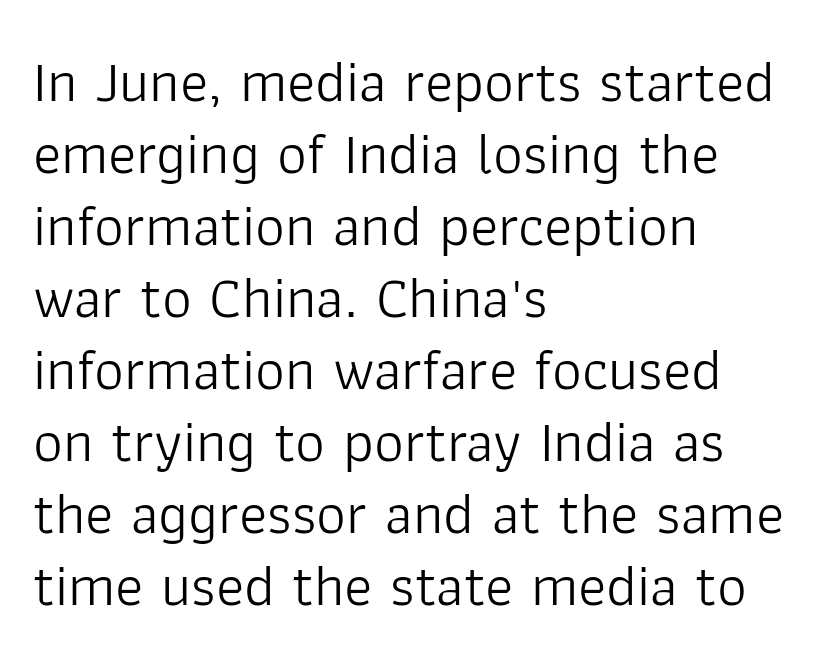
Heaviness? Minimal to ordinary, like unemphasized prose. The rendering anchors every line to the left-hand side. Is there any slant? The stems are plumb. Descenders hang freely into open space. Observe the absence of serifs on each vertical stroke in this sample. The passage shown is typed in a proportional face where columns would drift.
